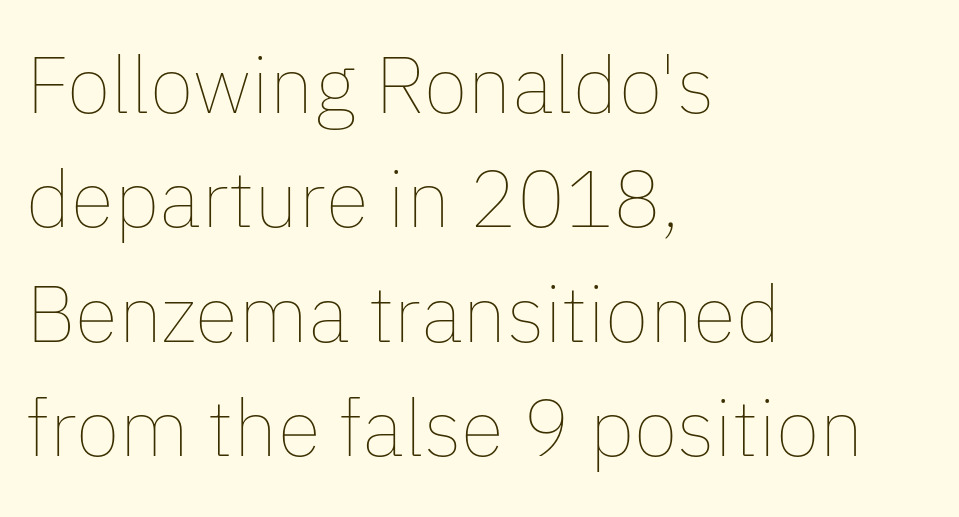
{"italic": "no", "bold": "no", "weight": "thin", "width": "normal", "stroke_contrast": "low", "x_height": "medium", "monospaced": "no", "underline": "no", "align": "left", "line_spacing": "normal", "line_spacing_ratio": 1.43, "letter_spacing": "normal", "letter_spacing_em": 0.0, "glyph_px": 80}
